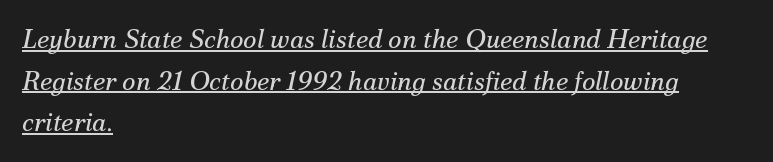
Q: Is the text bold? A: No.
Q: Is the text italic (slanted)? A: Yes, it leans right by about 12 degrees.
Q: Is the text underlined? A: Yes.
Q: How is the paragraph aligned? A: Left-aligned.
Q: Is the spacing between letters normal or unusually wide? A: Normal.
Q: Is the spacing between lines tight, normal or loose? A: Normal.
